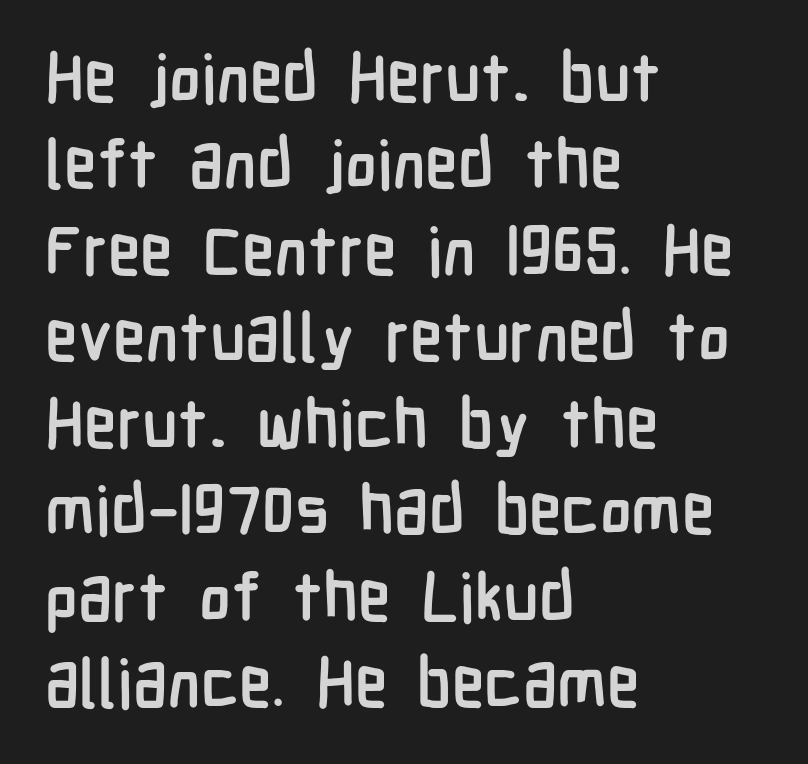
The image shows 67 px semibold, condensed sans-serif type, upright; set left-aligned, normal line spacing (1.29x), normal letter spacing, not underlined; low stroke contrast and a medium x-height.
